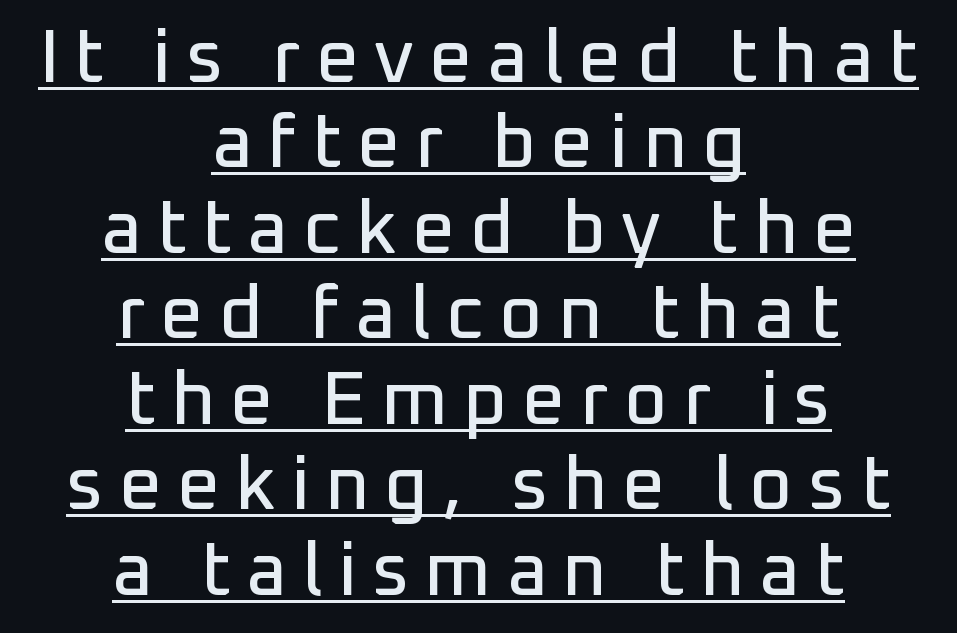
This sample trades vertical openness for compactness between lines. Leftover space on each line is divided equally before and after the words. Character widths vary here, with narrow letters taking less room than wide ones. The lettering holds an erect, upright posture throughout. Beneath each row of characters lies a ruled line. This rendering widens character spacing well past its baseline value.
